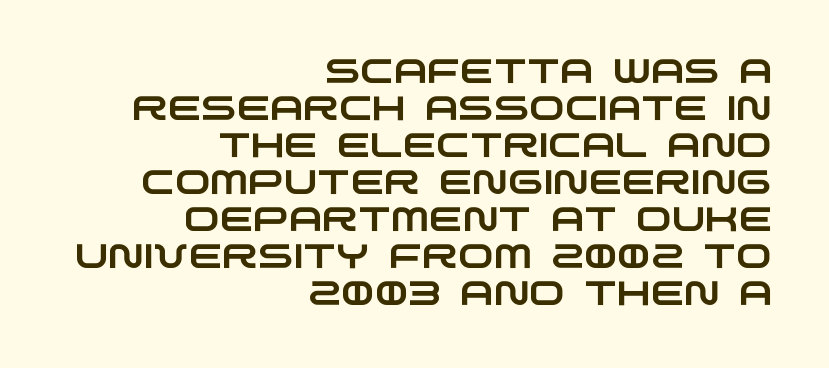
Here the glyphs are tracked normally, forming tight word shapes. Note: no serifs on the glyphs. Descenders hang freely into open space. The line-height multiplier appears low, near solid setting.
